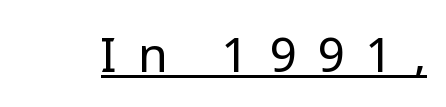
The image shows 48 px regular-weight sans-serif type, upright; set unusually wide letter spacing (+0.45 em), underlined; low stroke contrast and a medium x-height.
